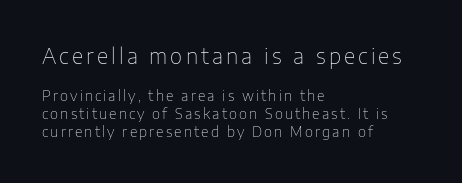
{"italic": "no", "bold": "no", "underline": "no", "align": "left", "line_spacing": "normal", "line_spacing_ratio": 1.28, "larger_block": "first", "size_ratio": 1.5, "glyph_px": 21}
